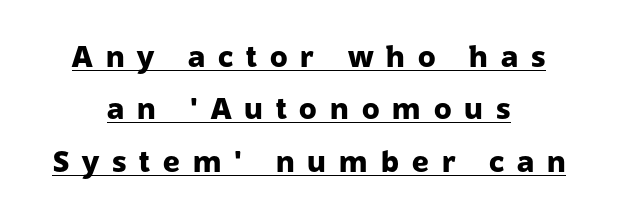
Horizontally, the lines are justified to the midpoint only. This rendering employs a face without finishing strokes, i.e., a sans-serif. The horizontal fit of the characters is loose and conspicuously gappy. Upright lettering throughout. Think of a printed novel: that variable character pitch is what you see here.
